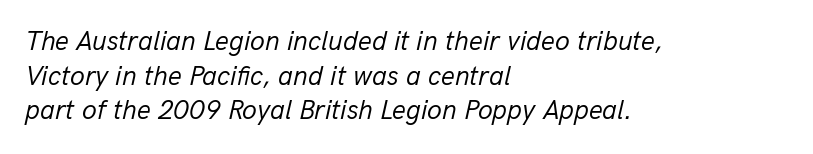
The image shows 27 px text type, italic (leaning right); set left-aligned, normal line spacing (1.28x), normal letter spacing, not underlined.
